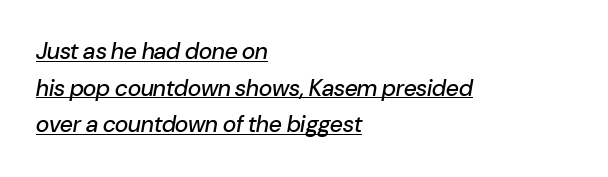
Typeset ragged right — the left edge is the straight one. Interline gaps are of average width in this sample. Compared with ordinary roman type, these characters are visibly tilted. The line texture is even and compact thanks to regular tracking. A rule runs beneath these lines of type.
